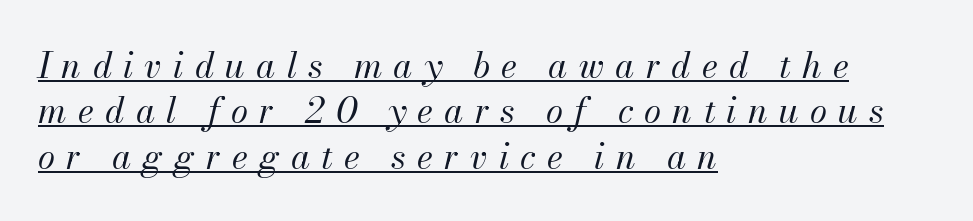
Q: Is the text bold? A: No.
Q: Is the text italic (slanted)? A: Yes, it leans right by about 13 degrees.
Q: Is the text underlined? A: Yes.
Q: How is the paragraph aligned? A: Left-aligned.
Q: Is the spacing between letters normal or unusually wide? A: Unusually wide.
Q: Is the spacing between lines tight, normal or loose? A: Normal.
Q: Width (condensed, normal, or wide)? A: Normal.
Q: Stroke contrast? A: Medium.
Q: x-height? A: Small.
Q: Monospaced? A: No.
